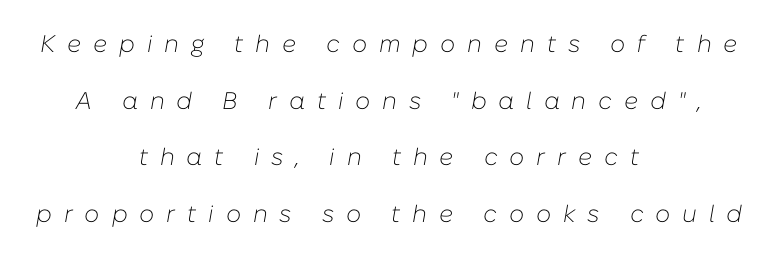
This sample uses expanded letter spacing, leaving extra air between glyphs. This rendering features lettering with no underline. The font's italic variant was chosen for this text. On a weight scale, this lands at 450 or below. A student would call this center alignment; a typographer would say set centered.
